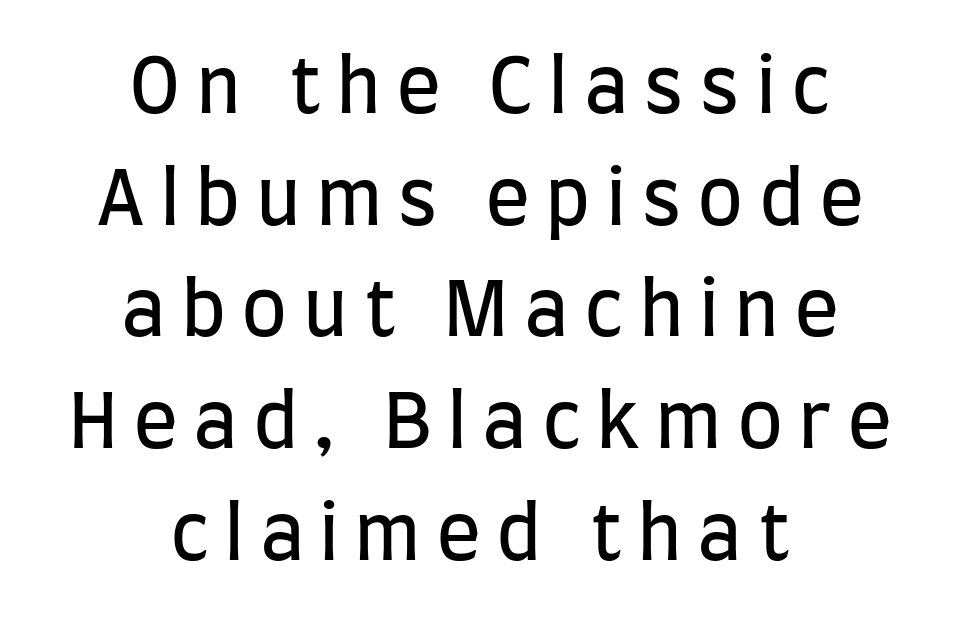
Do the characters align in a grid? No, the font is proportional. Every character sits straight up, as roman type does. If you measured baseline to baseline, you'd find a middling distance. The typesetter chose a symmetrical, centered arrangement here. The string is rendered with underlining switched off. Honestly, the letter spacing is so wide it's the main thing you notice.
